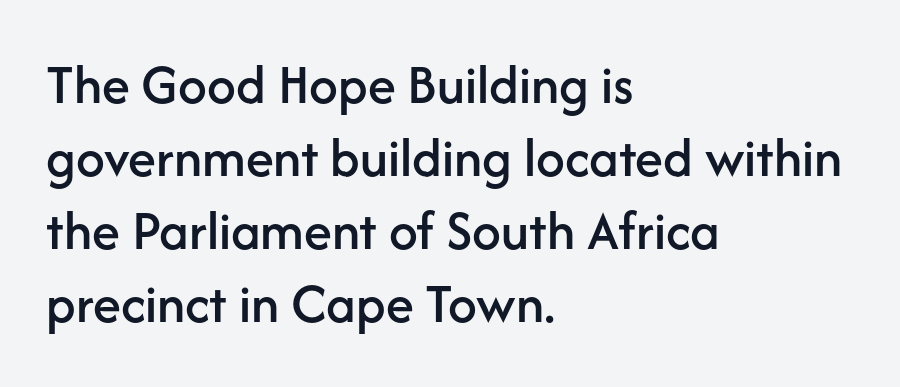
Spacing verdict: proportional, widths tailored to each character. Words appear dense and cohesive because spacing is normal. Nothing sits at the stroke ends, so this counts as sans-serif. The lines are quadded left. Just letters on the line, the space beneath them empty. How would I describe the line gaps? Plain and ordinary.
